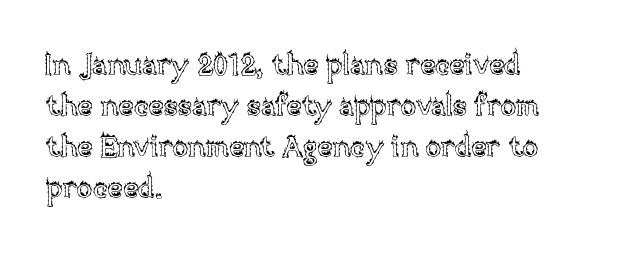
{"italic": "no", "width": "normal", "x_height": "large", "monospaced": "no", "underline": "no", "align": "left", "line_spacing": "normal", "line_spacing_ratio": 1.41, "letter_spacing": "normal", "letter_spacing_em": 0.0, "glyph_px": 29}
